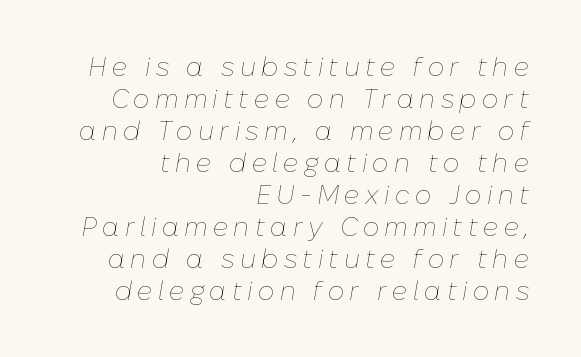
{"italic": "yes", "lean": "right", "slant_degrees": 10, "bold": "no", "underline": "no", "align": "right", "line_spacing_ratio": 1.23, "letter_spacing": "wide", "letter_spacing_em": 0.2, "glyph_px": 26}
